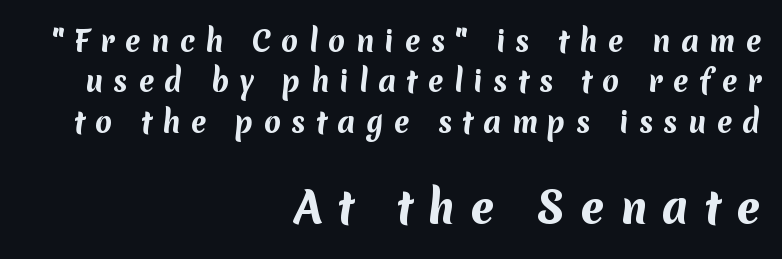
{"serif": "no", "bold": "yes", "weight": "bold", "width": "normal", "stroke_contrast": "medium", "x_height": "medium", "monospaced": "no", "underline": "no", "align": "right", "line_spacing": "normal", "line_spacing_ratio": 1.44, "letter_spacing": "wide", "letter_spacing_em": 0.36, "larger_block": "second", "size_ratio": 1.5, "glyph_px": 42}
